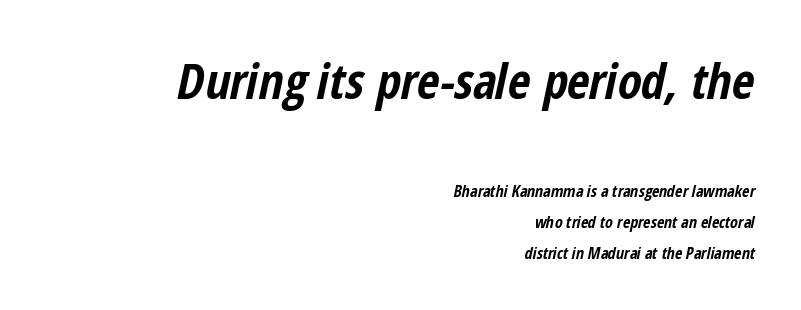
How heavy is the stroke? Heavy — this is a bold. Where is the straight margin? On the right. The specimen reads as italic at a glance. A typesetter would call this proportional, since set widths differ per character. Bigger letters appear in the top chunk; the bottom chunk is reduced.
